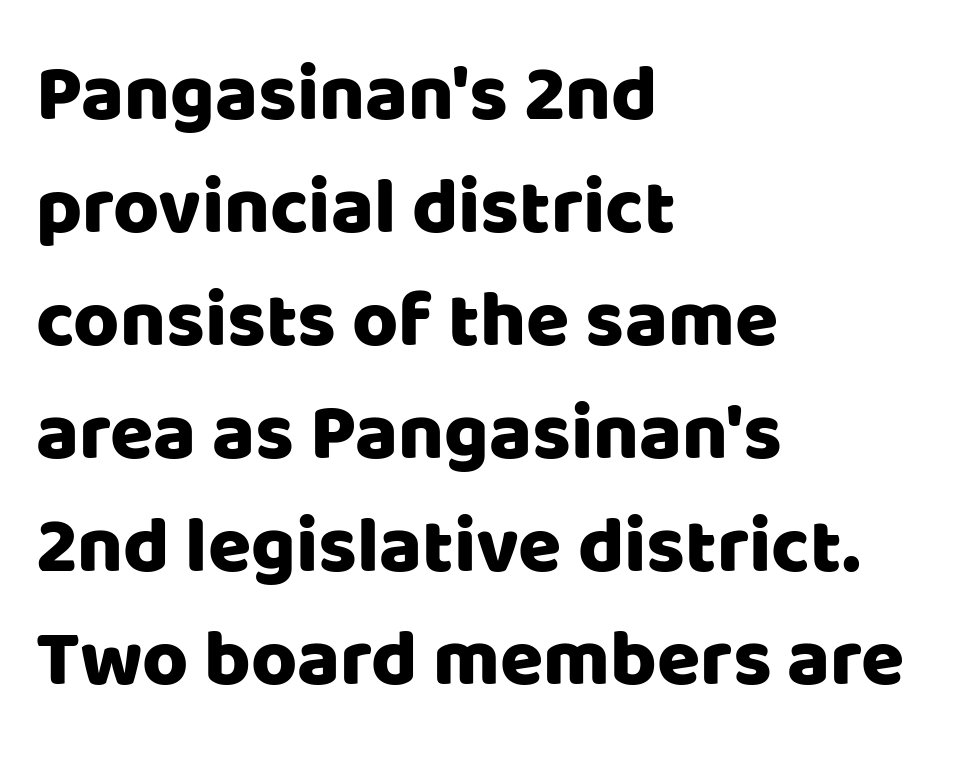
These lines were composed using upright roman letters. The horizontal fit of the characters is conventional and even. All the whitespace from short lines collects on the right. Here the designer chose a conventional face with non-uniform glyph widths.
